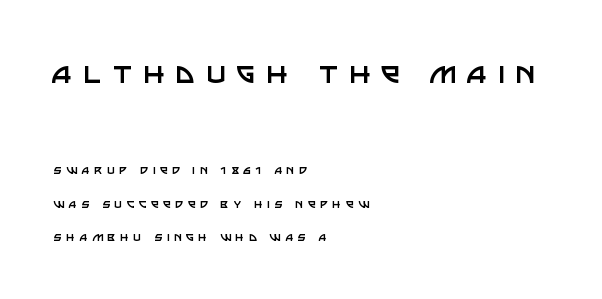
{"serif": "no", "italic": "no", "bold": "no", "weight": "regular", "width": "normal", "stroke_contrast": "low", "x_height": "large", "monospaced": "no", "underline": "no", "align": "left", "line_spacing": "loose", "line_spacing_ratio": 2.39, "letter_spacing": "wide", "letter_spacing_em": 0.32, "larger_block": "first", "size_ratio": 2.43, "glyph_px": 34}
